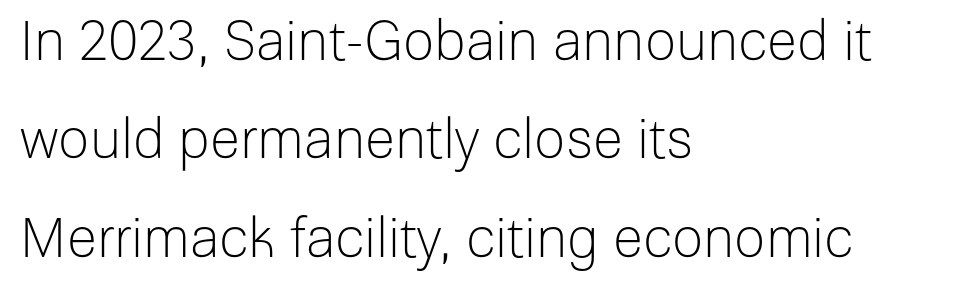
The image shows 55 px light sans-serif type, upright; set left-aligned, line spacing 1.79x, normal letter spacing, not underlined; low stroke contrast and a medium x-height.
